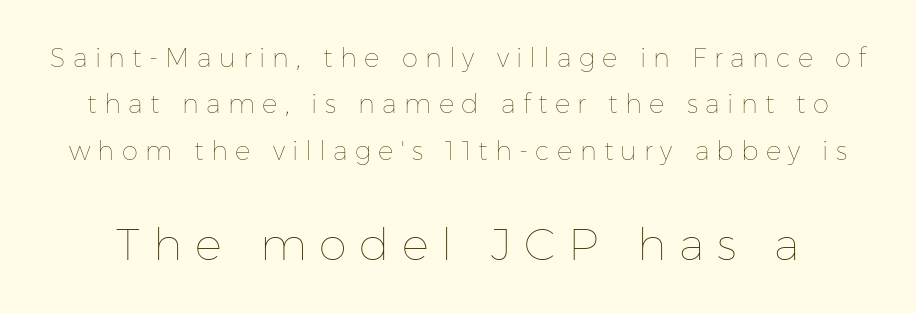
Stems and bowls with no extra thickness — not bold. Descender tails drop into unmarked territory. The letters are spread apart with noticeably loose tracking. The specimen reads as upright at a glance. Note the varied advance widths — an 'i' is clearly narrower than an 'm'.
